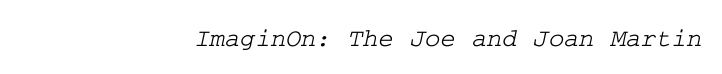
The image shows 26 px text type; set right-aligned, normal letter spacing, not underlined.
